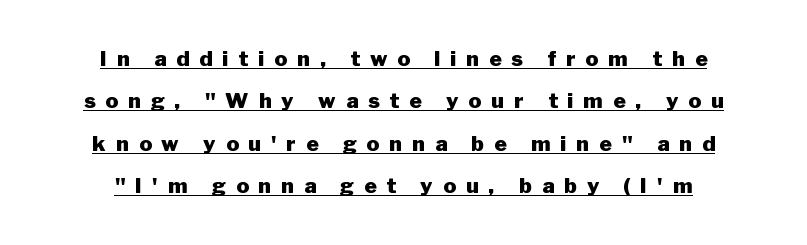
{"italic": "no", "bold": "yes", "underline": "yes", "align": "center", "line_spacing": "loose", "line_spacing_ratio": 2.02, "letter_spacing": "wide", "letter_spacing_em": 0.48, "glyph_px": 21}
